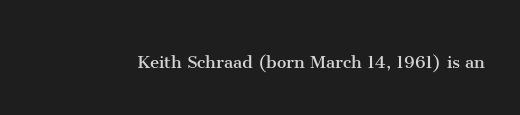
Q: Is the text bold? A: No.
Q: Is the text italic (slanted)? A: No, it is upright.
Q: Is the text underlined? A: No.
Q: Is the spacing between letters normal or unusually wide? A: Normal.
